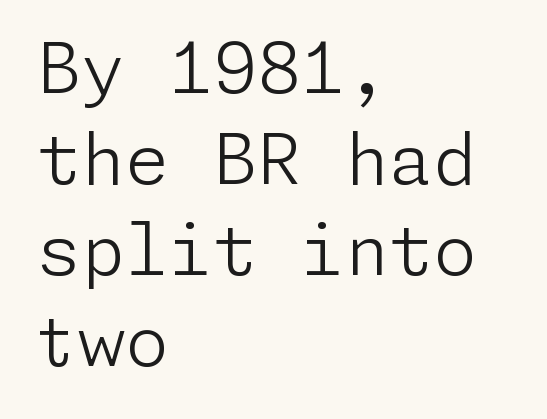
The line texture is even and compact thanks to regular tracking. This sample uses a sans-serif face. The rendering uses a moderate line-height, typical for paragraphs. Posture: upright roman. Short and long lines alike share a common starting point at left.
